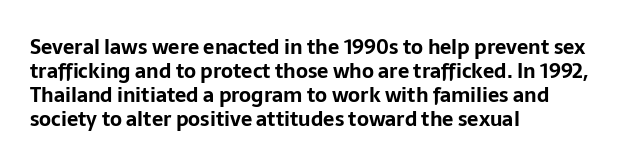
The image shows 20 px bold type, upright; set left-aligned, line spacing 1.2x, normal letter spacing, not underlined.
